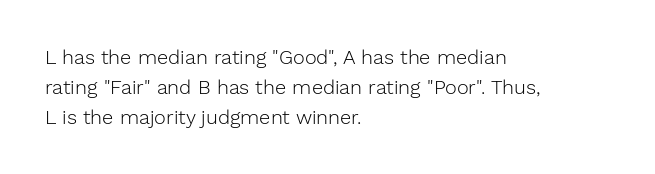
{"italic": "no", "bold": "no", "underline": "no", "align": "left", "line_spacing": "normal", "line_spacing_ratio": 1.49, "letter_spacing": "normal", "letter_spacing_em": 0.0, "glyph_px": 20}
